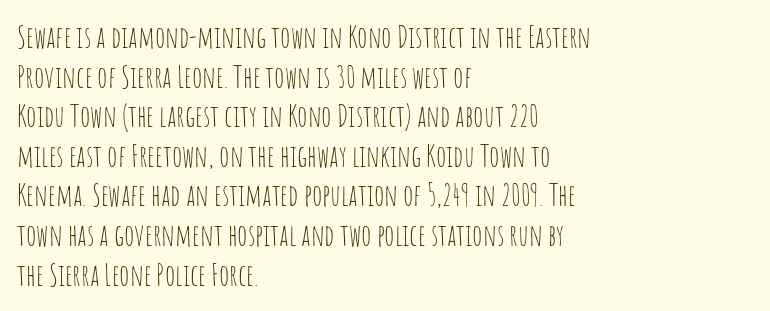
The image shows 30 px thin, condensed sans-serif type, upright; set left-aligned, normal line spacing (1.32x), normal letter spacing, not underlined; low stroke contrast and a large x-height.
